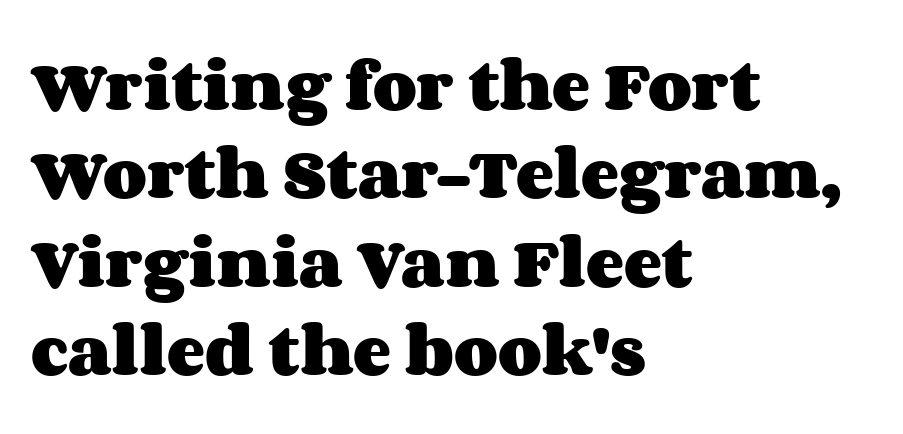
{"italic": "no", "bold": "yes", "weight": "heavy", "width": "wide", "stroke_contrast": "medium", "x_height": "large", "monospaced": "no", "underline": "no", "align": "left", "line_spacing": "normal", "line_spacing_ratio": 1.55, "letter_spacing": "normal", "letter_spacing_em": 0.0, "glyph_px": 57}
